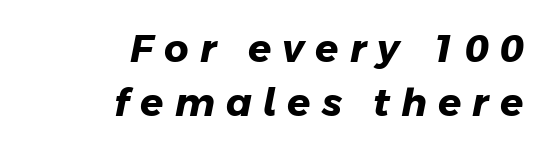
Q: Is the text bold? A: Yes.
Q: Is the typeface a serif or a sans-serif typeface? A: Sans-serif.
Q: Is the text underlined? A: No.
Q: How is the paragraph aligned? A: Right-aligned.
Q: Is the spacing between letters normal or unusually wide? A: Unusually wide.
Q: Is the spacing between lines tight, normal or loose? A: Normal.
Q: Width (condensed, normal, or wide)? A: Normal.
Q: Stroke contrast? A: Low.
Q: x-height? A: Medium.
Q: Monospaced? A: No.
